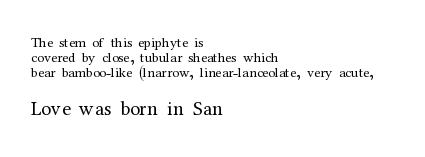
The image shows 20 px text type, upright; set left-aligned, tight line spacing (1.06x), normal letter spacing, not underlined; the second (bottom) block is 1.43x larger.
